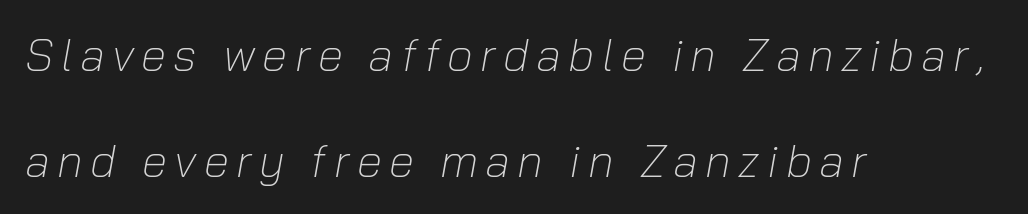
The image shows 46 px light type, italic (leaning right); set left-aligned, loose line spacing (2.3x), not underlined; low stroke contrast and a medium x-height.
